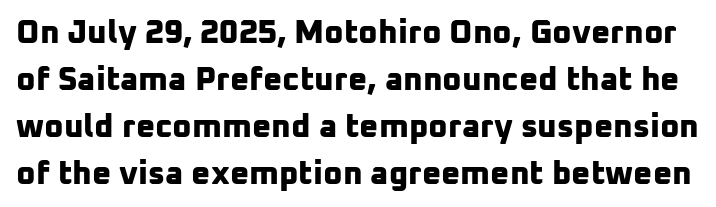
The typeface chosen for these lines omits serifs. The tracking reads as untouched default to a designer's eye. These lines sit exactly where default settings would place them. The baseline area is clear. Here the designer chose a conventional face with non-uniform glyph widths.
